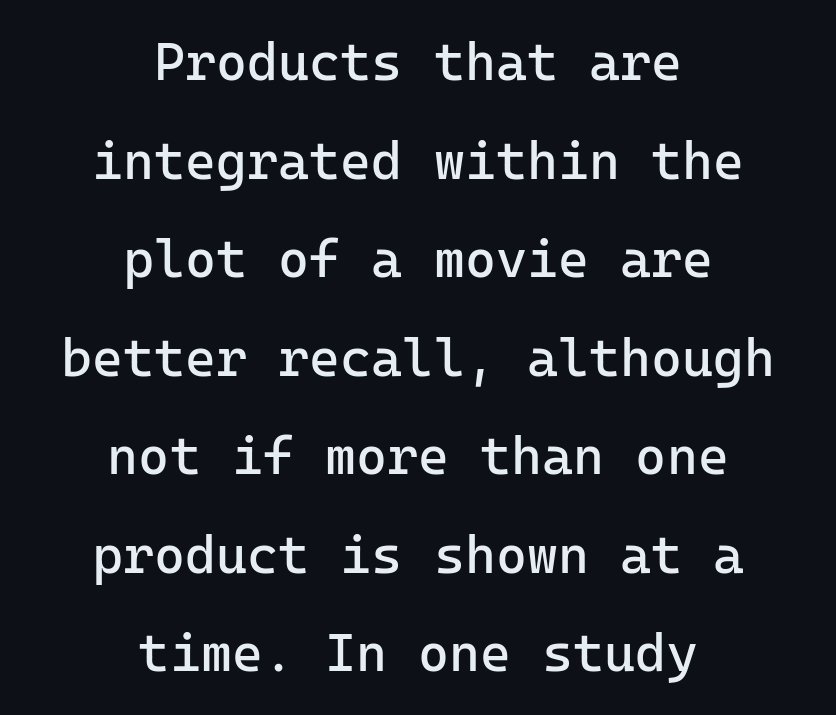
Q: Is the text bold? A: No.
Q: Is the text italic (slanted)? A: No, it is upright.
Q: Is the typeface a serif or a sans-serif typeface? A: Sans-serif.
Q: Is the text underlined? A: No.
Q: How is the paragraph aligned? A: Centered.
Q: Is the spacing between letters normal or unusually wide? A: Normal.
Q: Width (condensed, normal, or wide)? A: Normal.
Q: Stroke contrast? A: Low.
Q: x-height? A: Medium.
Q: Monospaced? A: Yes.
